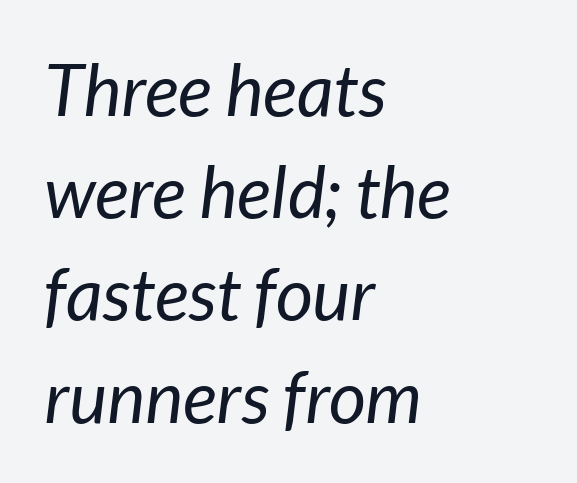
Leading matches the norm, producing a regular column. The cut favours lightness, reaching ordinary text weight at its darkest. Is the block centered? No — it sits flush against the left margin. The passage shown is typed in a proportional face where columns would drift. Descenders are the only things crossing below the line.
